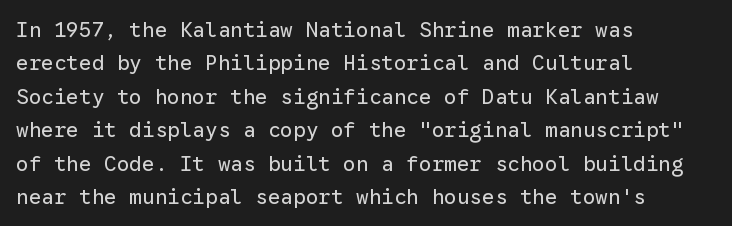
The image shows 21 px text type, upright; set left-aligned, normal line spacing (1.59x), normal letter spacing, not underlined.
